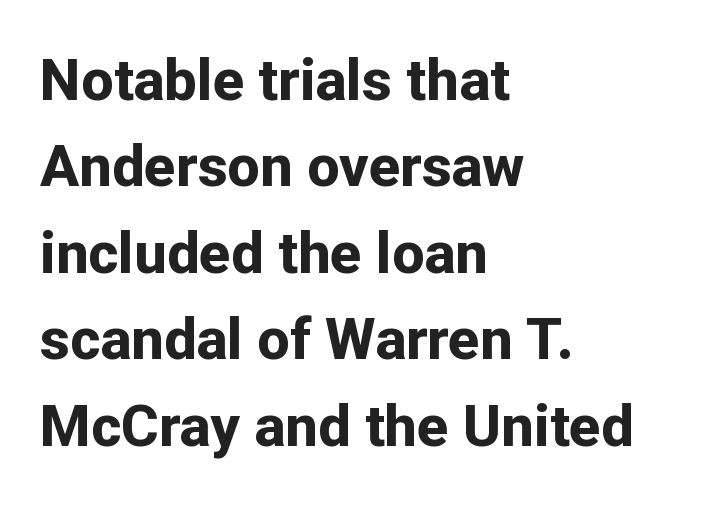
The passage shown is typeset with a sans-serif family. In terms of posture, this sample is upright. Typographic density is high because the face is bold. How are the letters spaced? Ordinarily, with no added tracking. This rendering features lettering with no underline.
